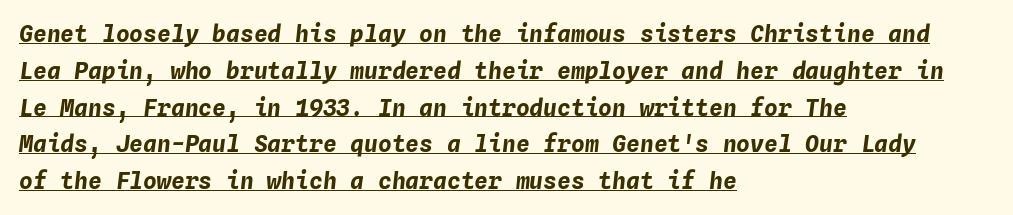
Q: Is the text bold? A: Yes.
Q: Is the text italic (slanted)? A: Yes, it leans right by about 4 degrees.
Q: Is the text underlined? A: Yes.
Q: How is the paragraph aligned? A: Left-aligned.
Q: Is the spacing between letters normal or unusually wide? A: Normal.
Q: Is the spacing between lines tight, normal or loose? A: Normal.
